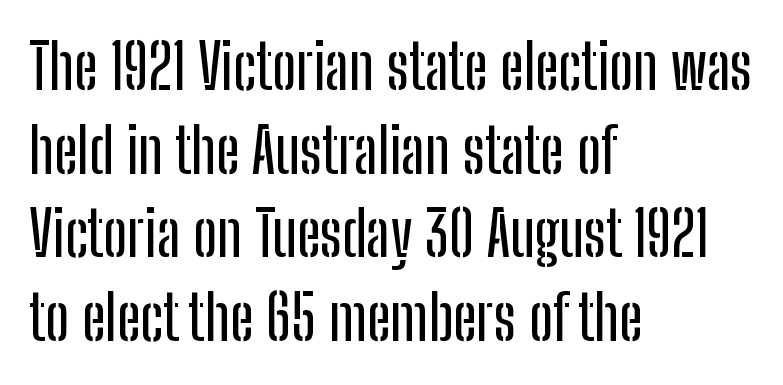
Q: Is the text italic (slanted)? A: No, it is upright.
Q: Is the typeface a serif or a sans-serif typeface? A: Sans-serif.
Q: Is the text underlined? A: No.
Q: How is the paragraph aligned? A: Left-aligned.
Q: Is the spacing between letters normal or unusually wide? A: Normal.
Q: Is the spacing between lines tight, normal or loose? A: Normal.
Q: Width (condensed, normal, or wide)? A: Condensed.
Q: Stroke contrast? A: Low.
Q: x-height? A: Medium.
Q: Monospaced? A: No.
